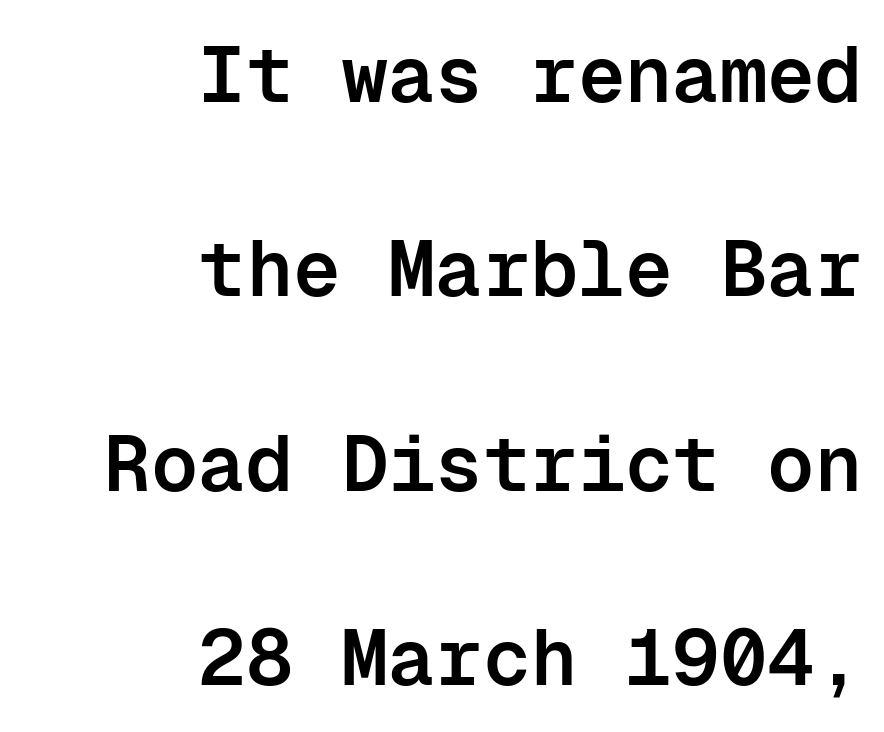
Q: Is the text bold? A: Semi-bold.
Q: Is the text italic (slanted)? A: No, it is upright.
Q: Is the typeface a serif or a sans-serif typeface? A: Sans-serif.
Q: Is the text underlined? A: No.
Q: How is the paragraph aligned? A: Right-aligned.
Q: Is the spacing between letters normal or unusually wide? A: Normal.
Q: Is the spacing between lines tight, normal or loose? A: Loose.
Q: Width (condensed, normal, or wide)? A: Normal.
Q: Stroke contrast? A: Low.
Q: x-height? A: Medium.
Q: Monospaced? A: Yes.
